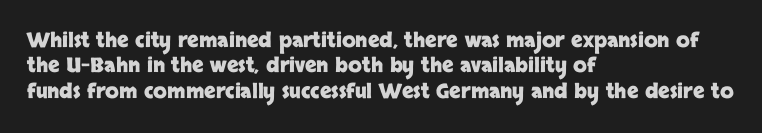
The image shows 20 px bold type, upright; set left-aligned, normal line spacing (1.27x), normal letter spacing, not underlined.
